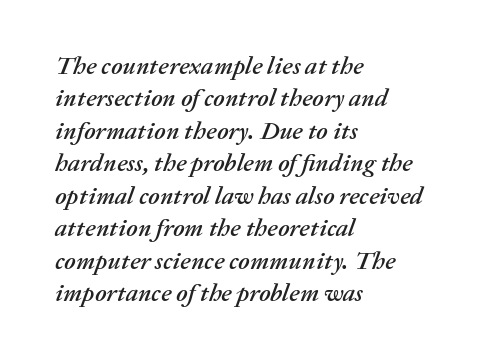
Q: Is the text italic (slanted)? A: Yes, it leans right by about 20 degrees.
Q: Is the text underlined? A: No.
Q: How is the paragraph aligned? A: Left-aligned.
Q: Is the spacing between letters normal or unusually wide? A: Normal.
Q: Is the spacing between lines tight, normal or loose? A: Normal.
